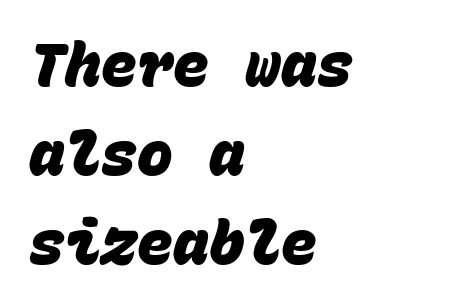
Is this a fixed-width face? Yes — each glyph sits in an identical cell. Summary of weight: heavy, a full bold. This rendering uses left alignment, leaving the right contour irregular. Underline: absent.
